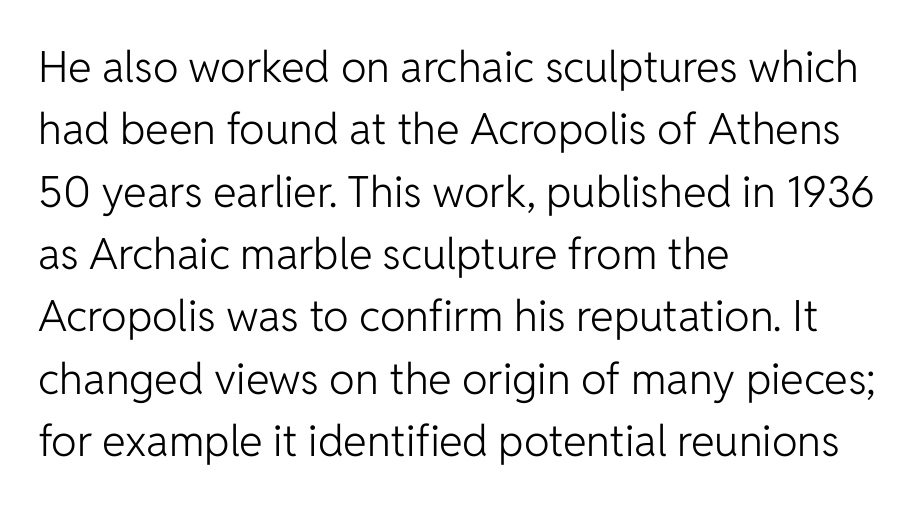
Descender tails drop into unmarked territory. You can tell it's not italic because the verticals are truly vertical. These lines are composed in type without serifs. One-word summary of the alignment: left. Words appear dense and cohesive because spacing is normal. The passage shown is not bold in any degree.
